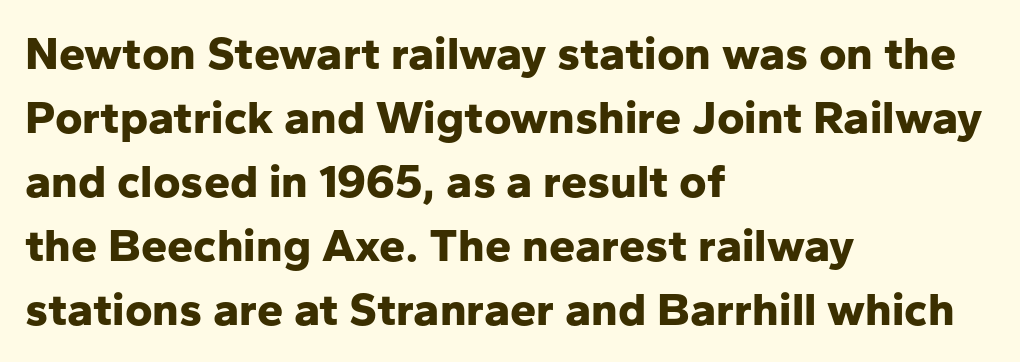
{"serif": "no", "italic": "no", "bold": "yes", "weight": "bold", "width": "normal", "stroke_contrast": "low", "x_height": "medium", "monospaced": "no", "underline": "no", "align": "left", "line_spacing": "normal", "line_spacing_ratio": 1.36, "letter_spacing": "normal", "letter_spacing_em": 0.0, "glyph_px": 47}
